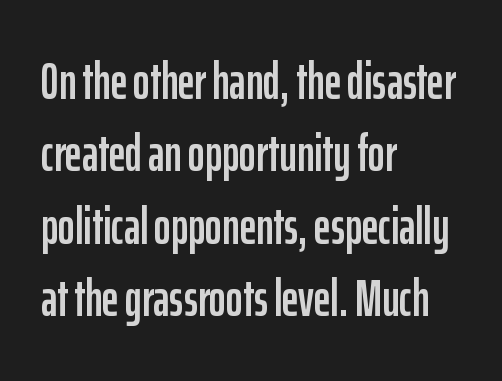
The image shows 51 px condensed sans-serif type, upright; set left-aligned, normal line spacing (1.42x), normal letter spacing, not underlined; low stroke contrast and a medium x-height.
